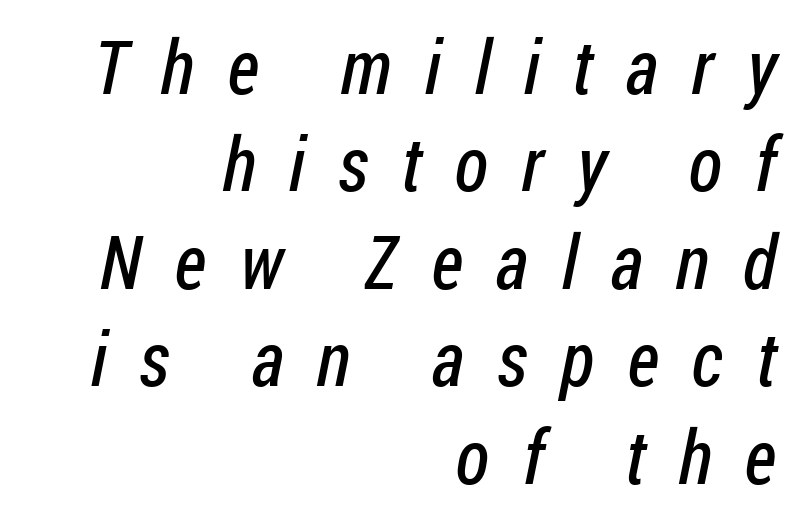
Weight class: somewhere from thin through regular. Notice how the passage keeps a crisp vertical edge on the right only. Check under the words: just untouched page. Each letter keeps its own natural width here, so spacing adapts to shape. The tracking reads as deliberately expanded to a designer's eye.
